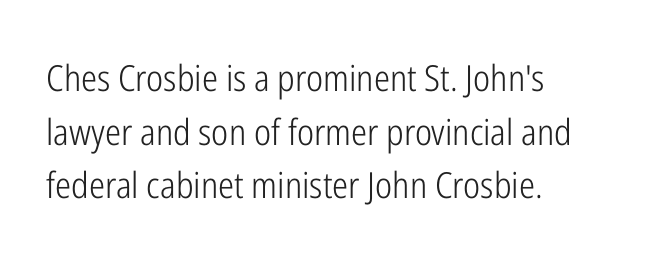
{"serif": "no", "italic": "no", "bold": "no", "weight": "light", "width": "condensed", "stroke_contrast": "low", "x_height": "medium", "monospaced": "no", "underline": "no", "align": "left", "line_spacing": "normal", "line_spacing_ratio": 1.49, "letter_spacing": "normal", "letter_spacing_em": 0.0, "glyph_px": 36}
